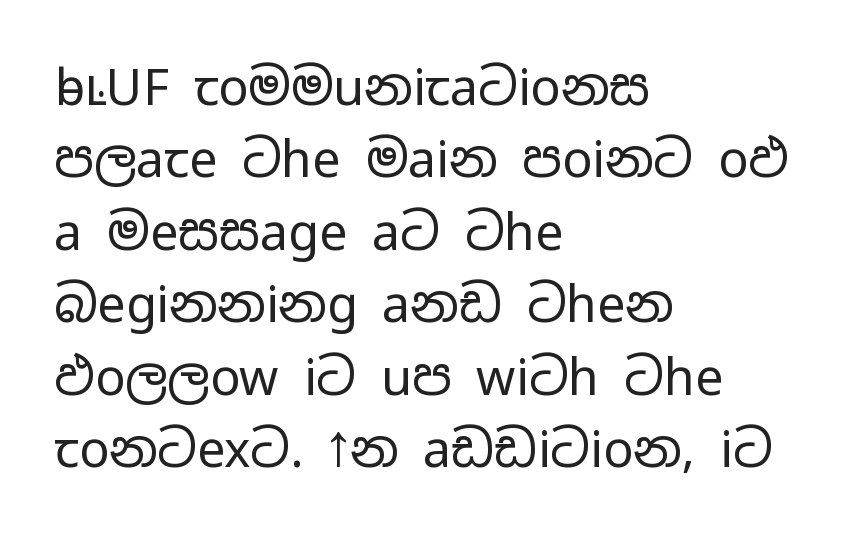
{"serif": "no", "italic": "no", "bold": "no", "weight": "regular", "width": "wide", "stroke_contrast": "low", "x_height": "medium", "monospaced": "no", "underline": "no", "align": "left", "line_spacing": "normal", "line_spacing_ratio": 1.45, "letter_spacing": "normal", "letter_spacing_em": 0.0, "glyph_px": 50}
